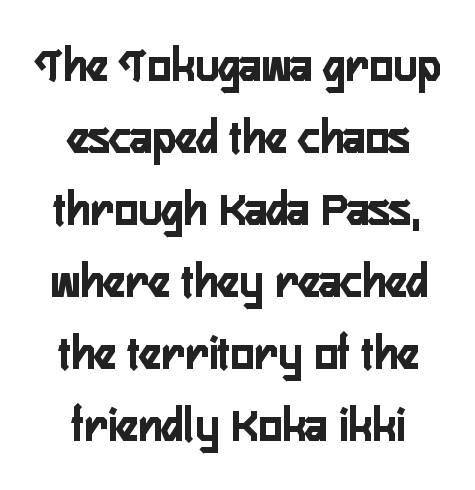
Think of a printed novel: that variable character pitch is what you see here. Does the leading feel generous? No, just average. Font category for this specimen: sans-serif. Notice how the passage keeps no hard edge, just a central spine. Upright lettering throughout.
